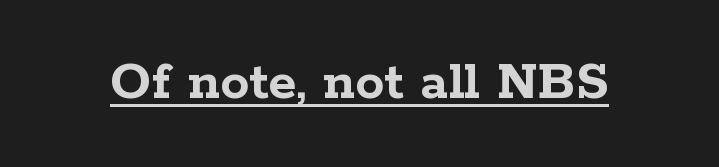
Q: Is the text bold? A: Yes.
Q: Is the text italic (slanted)? A: No, it is upright.
Q: Is the typeface a serif or a sans-serif typeface? A: Serif.
Q: Is the text underlined? A: Yes.
Q: Is the spacing between letters normal or unusually wide? A: Normal.
Q: Width (condensed, normal, or wide)? A: Wide.
Q: Stroke contrast? A: Low.
Q: x-height? A: Medium.
Q: Monospaced? A: No.
